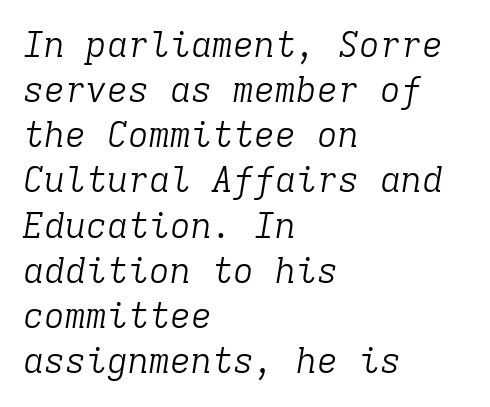
Q: Is the text bold? A: No.
Q: Is the text italic (slanted)? A: Yes, it leans right by about 9 degrees.
Q: Is the typeface a serif or a sans-serif typeface? A: Serif.
Q: Is the text underlined? A: No.
Q: How is the paragraph aligned? A: Left-aligned.
Q: Is the spacing between letters normal or unusually wide? A: Normal.
Q: Is the spacing between lines tight, normal or loose? A: Normal.
Q: Width (condensed, normal, or wide)? A: Normal.
Q: Stroke contrast? A: Low.
Q: x-height? A: Medium.
Q: Monospaced? A: Yes.
